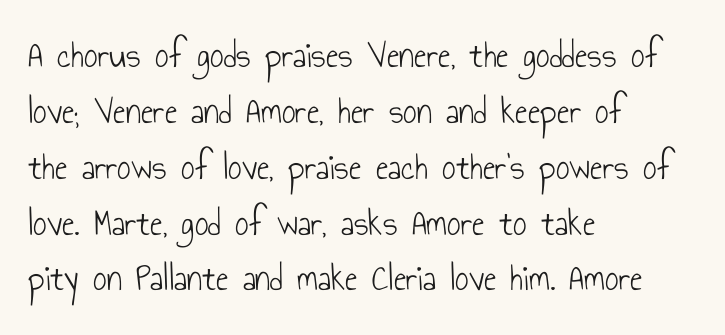
The image shows 38 px light, condensed sans-serif type, upright; set left-aligned, normal line spacing (1.47x), normal letter spacing, not underlined; low stroke contrast and a small x-height.
